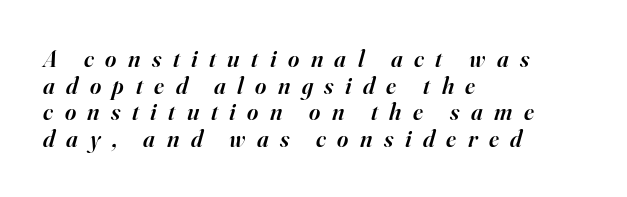
Weight check: semibold — heavier than regular, not quite bold. The paragraph has a hard left edge and a soft right edge. This rendering widens character spacing well past its baseline value. Quick note: italic. Clear beneath every line of the passage. The block of text is dense from top to bottom, with scant space between rows.
